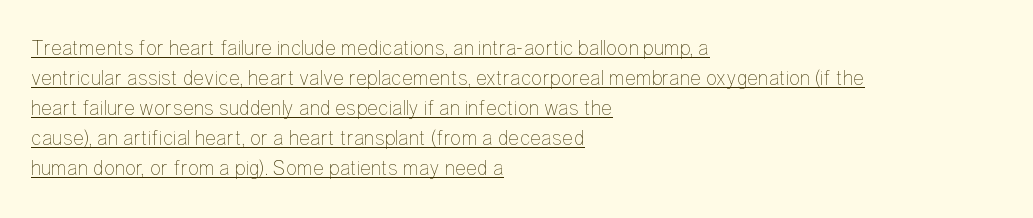
A light-to-regular cut is what we see here. This sample uses an upright cut, with every glyph sitting square on the baseline. The passage shown stacks its lines at a standard gap. Each line starts at the same left margin while the right side varies. The glyphs are accompanied by a horizontal stroke just below them. These lines keep a tight, regular rhythm from letter to letter.
